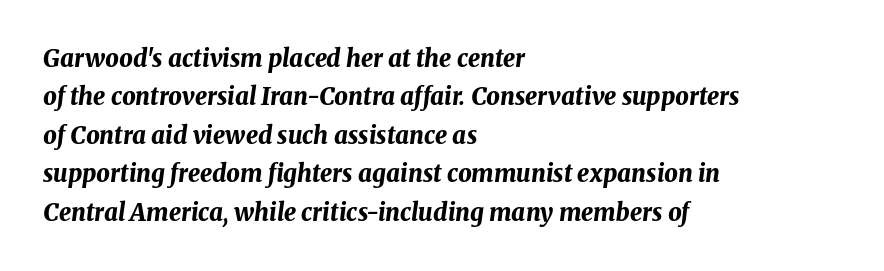
Q: Is the text bold? A: Yes.
Q: Is the text italic (slanted)? A: Yes, it leans right by about 8 degrees.
Q: Is the text underlined? A: No.
Q: How is the paragraph aligned? A: Left-aligned.
Q: Is the spacing between letters normal or unusually wide? A: Normal.
Q: Is the spacing between lines tight, normal or loose? A: Normal.
